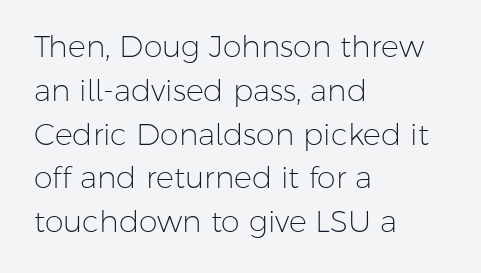
The image shows 30 px light sans-serif type, upright; set left-aligned, normal line spacing (1.46x), normal letter spacing, not underlined; low stroke contrast and a medium x-height.
